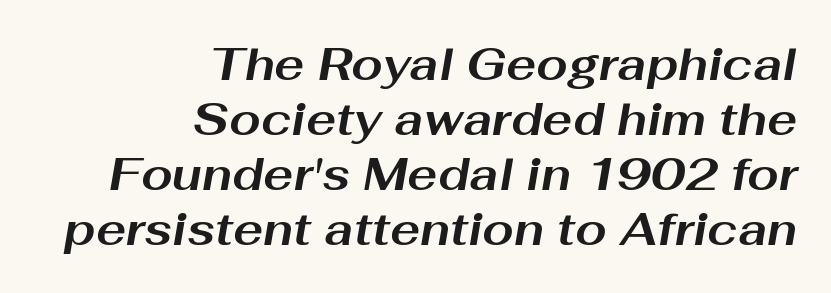
Q: Is the text bold? A: Yes.
Q: Is the text italic (slanted)? A: Yes, it leans right by about 10 degrees.
Q: Is the text underlined? A: No.
Q: How is the paragraph aligned? A: Right-aligned.
Q: Is the spacing between letters normal or unusually wide? A: Normal.
Q: Width (condensed, normal, or wide)? A: Wide.
Q: Stroke contrast? A: Medium.
Q: x-height? A: Medium.
Q: Monospaced? A: No.
